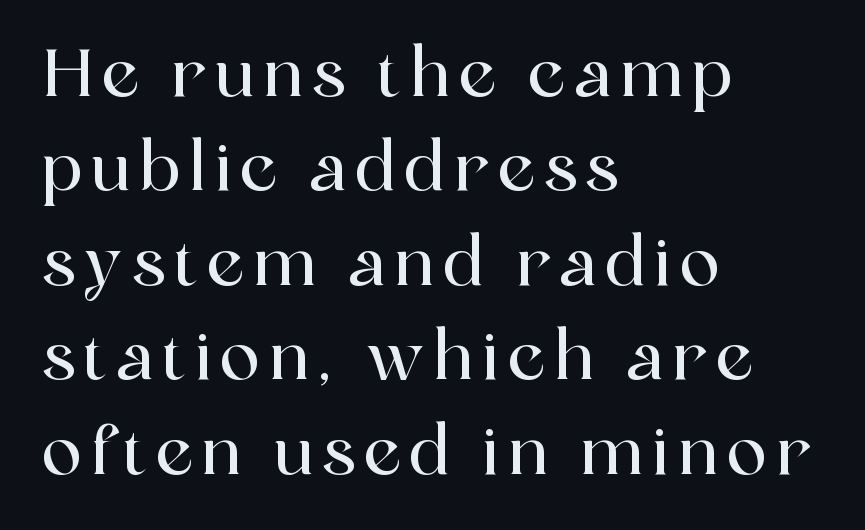
Horizontal bands of white between lines are of average thickness. Is there any slant? The stems are plumb. Think of a printed novel: that variable character pitch is what you see here. This sample is left-justified, so line endings fall wherever the words run out. Each letter's strokes conclude with small projecting serifs.
